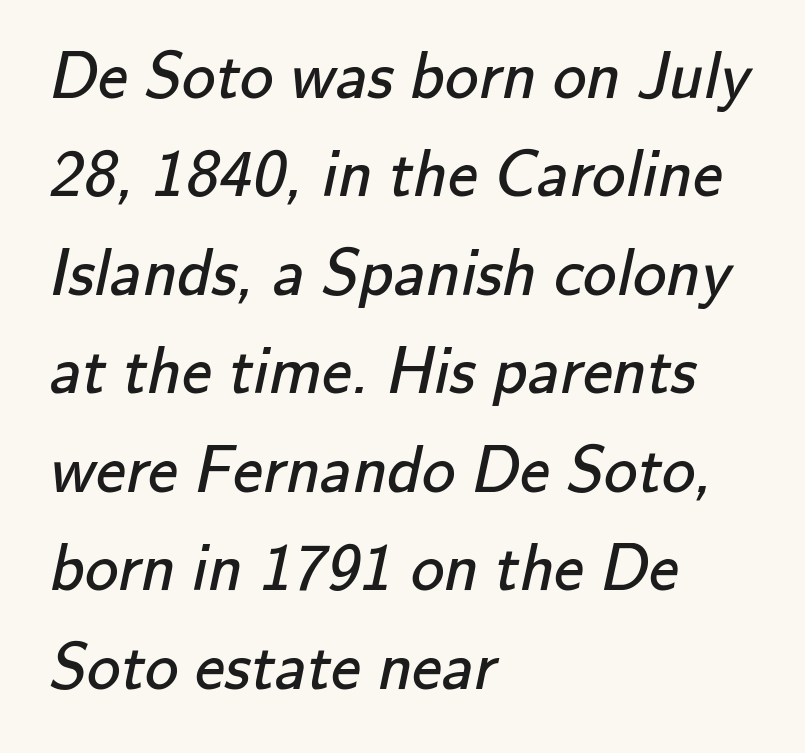
{"serif": "no", "bold": "no", "weight": "regular", "width": "normal", "stroke_contrast": "low", "x_height": "small", "monospaced": "no", "underline": "no", "align": "left", "line_spacing": "normal", "line_spacing_ratio": 1.47, "letter_spacing": "normal", "letter_spacing_em": 0.0, "glyph_px": 67}
